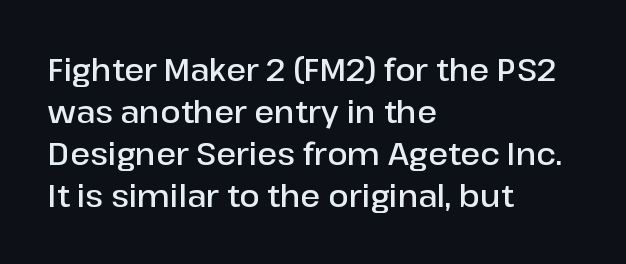
The image shows 30 px semibold sans-serif type, upright; set left-aligned, normal line spacing (1.4x), normal letter spacing, not underlined; low stroke contrast and a medium x-height.
